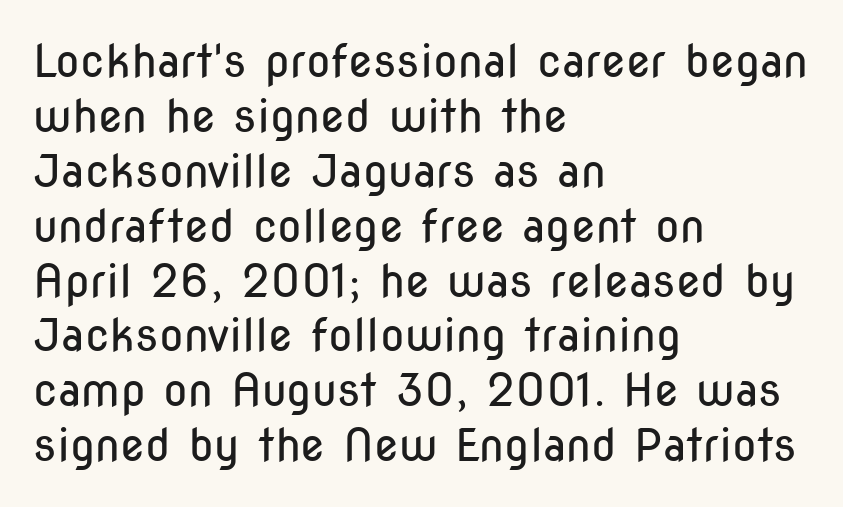
{"serif": "no", "italic": "no", "bold": "no", "weight": "regular", "width": "condensed", "stroke_contrast": "low", "x_height": "medium", "monospaced": "no", "underline": "no", "align": "left", "line_spacing_ratio": 1.22, "letter_spacing": "normal", "letter_spacing_em": 0.0, "glyph_px": 45}
